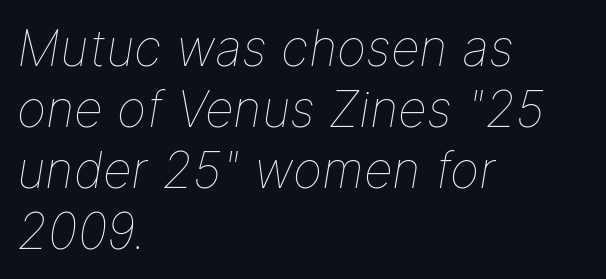
The lines in this sample share a left origin and differ only in where they stop. Standard letterfit; no display-style spreading of the glyphs. If you drew a line through each stem, it would be angled. Stem width sits at or under what a default text font uses.
